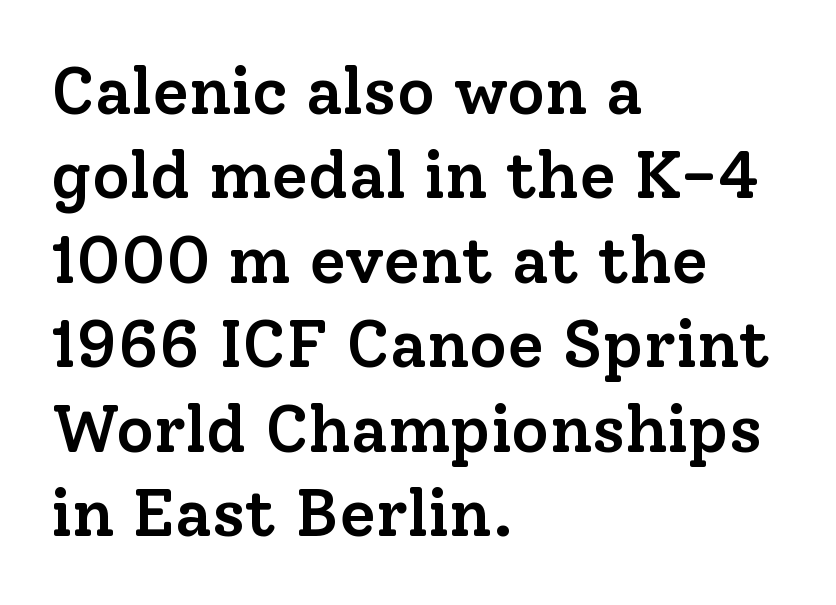
{"serif": "yes", "italic": "no", "bold": "semi", "weight": "semibold", "width": "normal", "stroke_contrast": "low", "x_height": "medium", "monospaced": "no", "underline": "no", "align": "left", "line_spacing": "normal", "line_spacing_ratio": 1.28, "letter_spacing": "normal", "letter_spacing_em": 0.0, "glyph_px": 66}
